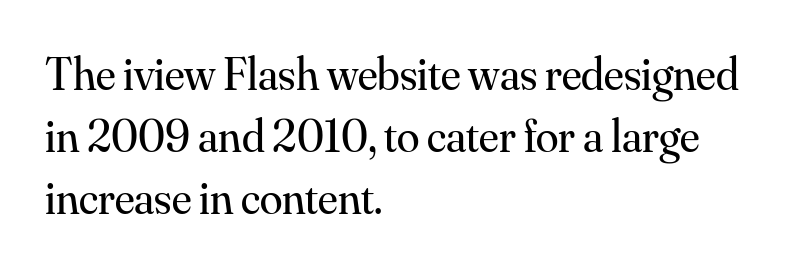
The image shows 46 px regular-weight serif type, upright; set left-aligned, normal line spacing (1.35x), normal letter spacing, not underlined; medium stroke contrast and a small x-height.
